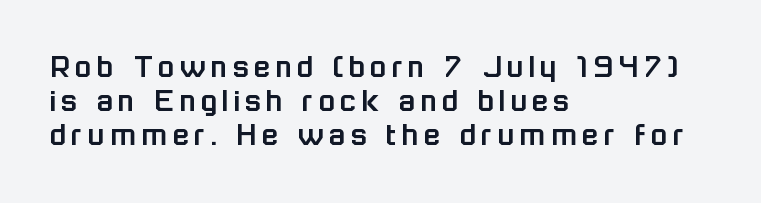
The image shows 34 px sans-serif type, upright; set left-aligned, tight line spacing (1.0x), not underlined; low stroke contrast and a medium x-height.
